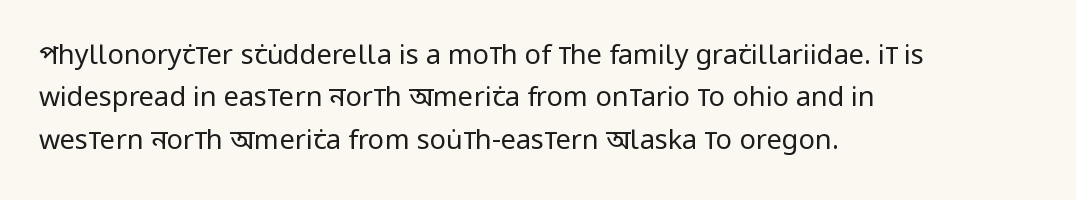
{"italic": "no", "bold": "no", "underline": "no", "align": "left", "line_spacing": "normal", "line_spacing_ratio": 1.57, "letter_spacing": "normal", "letter_spacing_em": 0.0, "glyph_px": 27}
